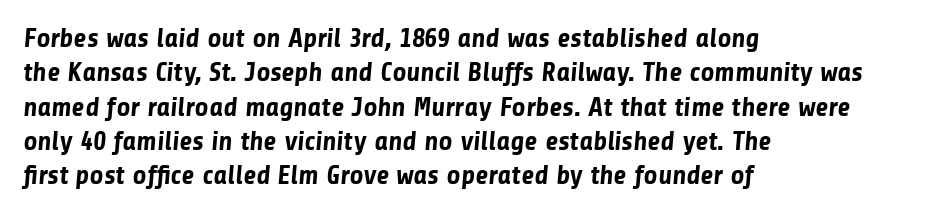
Q: Is the text bold? A: Yes.
Q: Is the text underlined? A: No.
Q: How is the paragraph aligned? A: Left-aligned.
Q: Is the spacing between letters normal or unusually wide? A: Normal.
Q: Is the spacing between lines tight, normal or loose? A: Normal.
